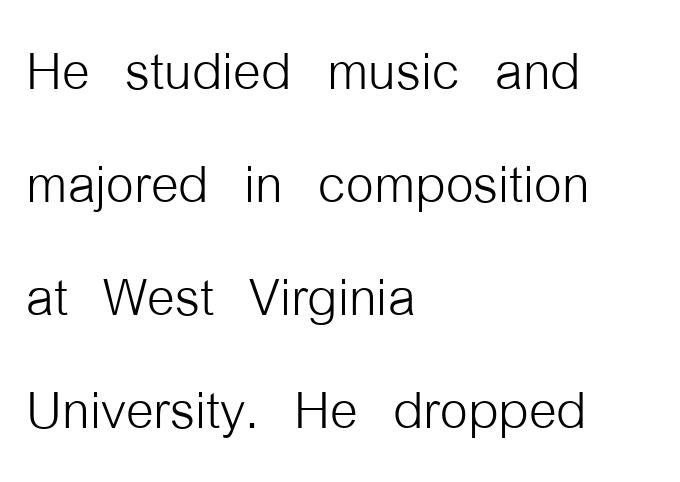
The image shows 71 px light, condensed sans-serif type, upright; set left-aligned, normal line spacing (1.59x), normal letter spacing, not underlined; low stroke contrast and a medium x-height.
